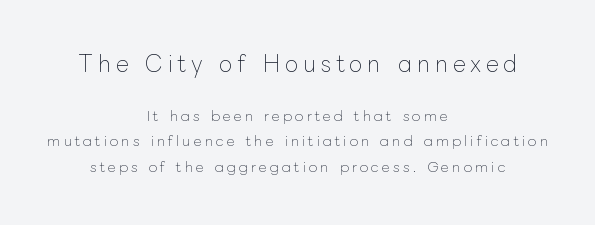
Counters stay open thanks to moderate or lighter strokes. Just letters on the line, the space beneath them empty. The type sits square on the baseline with zero lean. Note: larger setting up top, smaller setting below.
